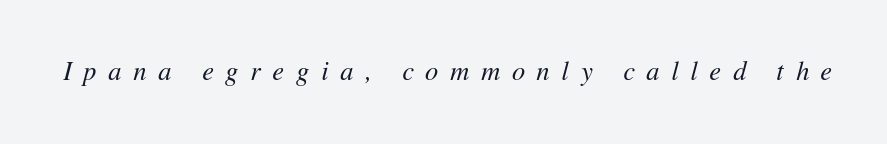
Q: Is the text bold? A: No.
Q: Is the text italic (slanted)? A: Yes, it leans right by about 11 degrees.
Q: Is the text underlined? A: No.
Q: Is the spacing between letters normal or unusually wide? A: Unusually wide.
